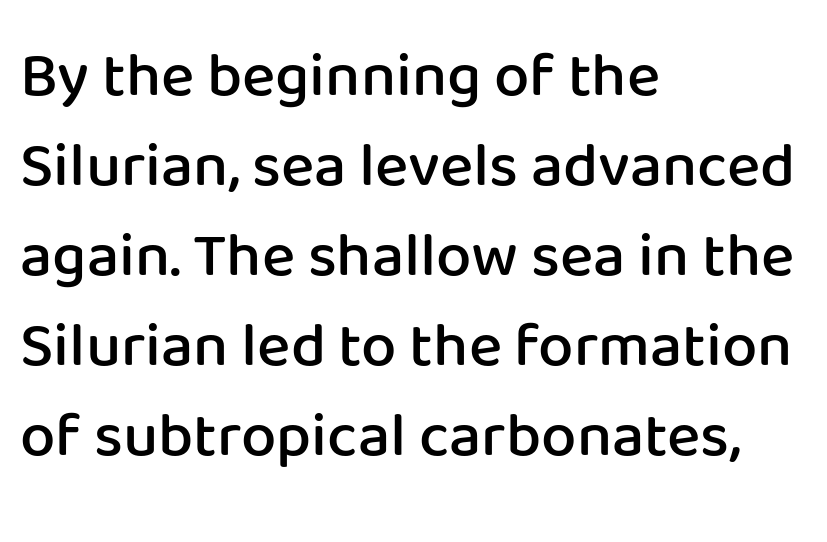
Q: Is the text bold? A: Semi-bold.
Q: Is the text italic (slanted)? A: No, it is upright.
Q: Is the typeface a serif or a sans-serif typeface? A: Sans-serif.
Q: Is the text underlined? A: No.
Q: How is the paragraph aligned? A: Left-aligned.
Q: Is the spacing between letters normal or unusually wide? A: Normal.
Q: Is the spacing between lines tight, normal or loose? A: Normal.
Q: Width (condensed, normal, or wide)? A: Normal.
Q: Stroke contrast? A: Low.
Q: x-height? A: Medium.
Q: Monospaced? A: No.
